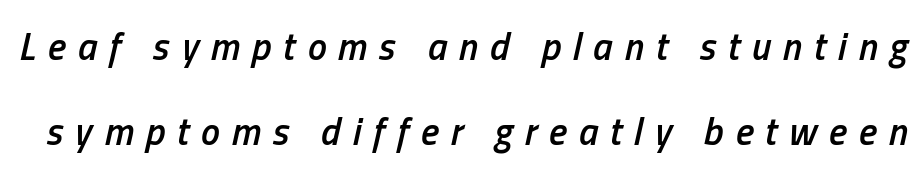
The image shows 38 px semibold, condensed type, italic (leaning right); set loose line spacing (2.25x), unusually wide letter spacing (+0.31 em), not underlined; low stroke contrast and a medium x-height.
